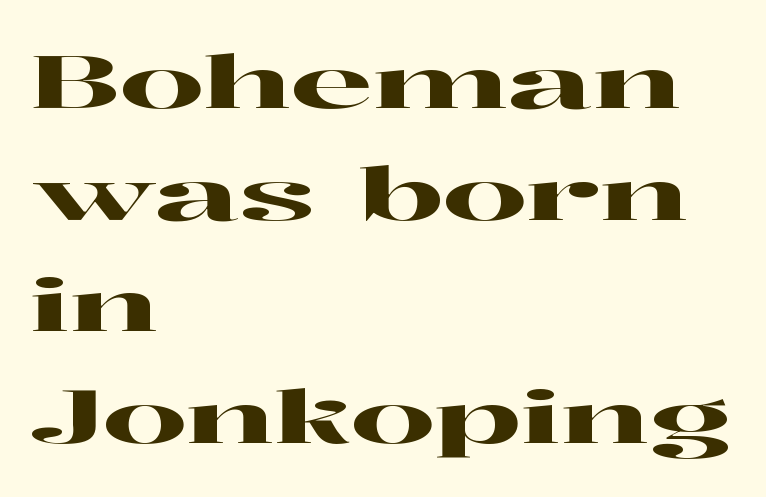
Glance below the letters and you will spot only blank space. Ordinary non-slanted type is in use. Successive baselines arrive at the customary interval. Teacher's note: observe the even left margin — that is flush-left alignment. The face used here is rendered with its standard letterfit. Note the varied advance widths — an 'i' is clearly narrower than an 'm'.
